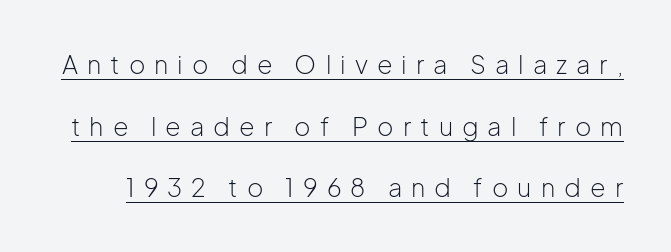
The image shows 25 px text type, upright; set loose line spacing (2.47x), unusually wide letter spacing (+0.36 em), underlined.
